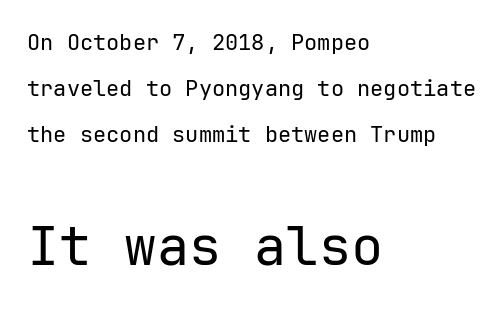
The image shows 54 px regular-weight sans-serif type, upright, monospaced; set left-aligned, loose line spacing (2.1x), normal letter spacing, not underlined; the second (bottom) block is 2.45x larger; low stroke contrast and a medium x-height.
